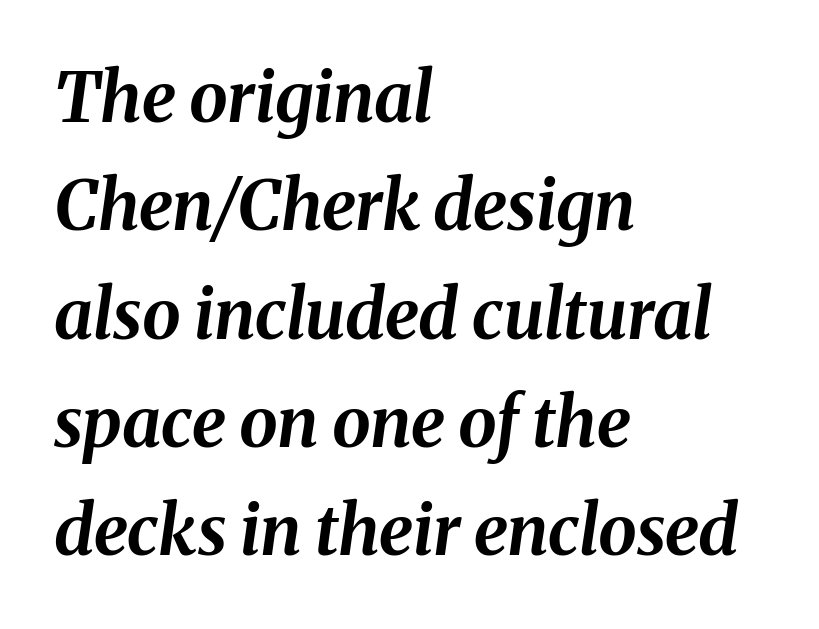
The lines in this sample share a left origin and differ only in where they stop. Letters rest on an invisible, unmarked baseline. Look at the stroke-to-counter ratio: heavy, a bold. This block has exactly the height ordinary leading produces.
